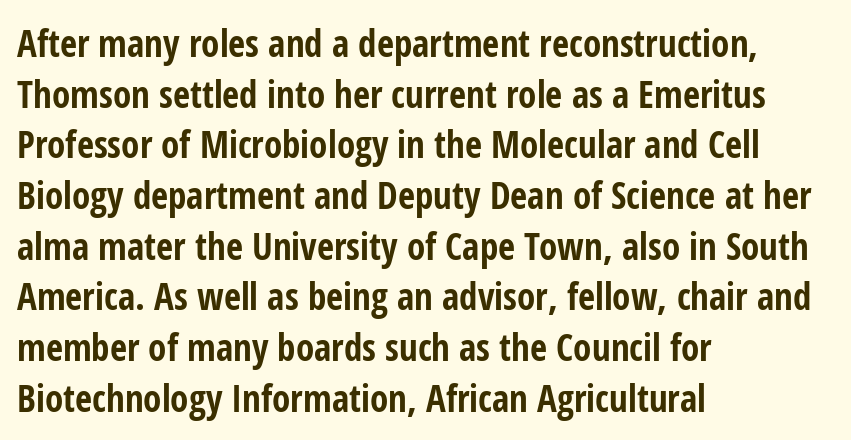
Q: Is the text bold? A: Yes.
Q: Is the text italic (slanted)? A: No, it is upright.
Q: Is the typeface a serif or a sans-serif typeface? A: Sans-serif.
Q: Is the text underlined? A: No.
Q: How is the paragraph aligned? A: Left-aligned.
Q: Is the spacing between letters normal or unusually wide? A: Normal.
Q: Is the spacing between lines tight, normal or loose? A: Normal.
Q: Width (condensed, normal, or wide)? A: Condensed.
Q: Stroke contrast? A: Low.
Q: x-height? A: Medium.
Q: Monospaced? A: No.
